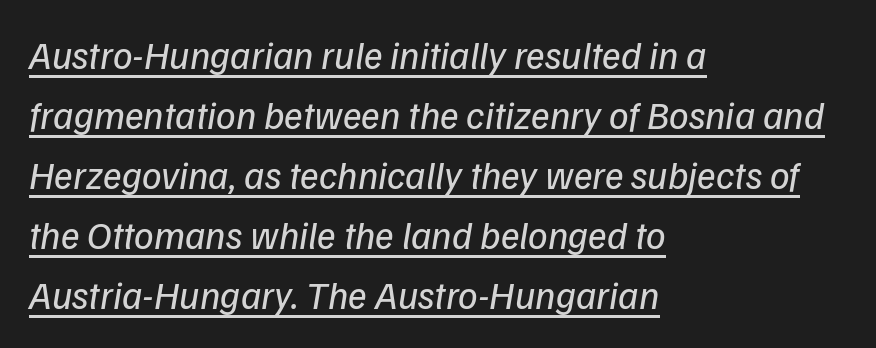
Q: Is the text bold? A: No.
Q: Is the text italic (slanted)? A: Yes, it leans right by about 9 degrees.
Q: Is the text underlined? A: Yes.
Q: How is the paragraph aligned? A: Left-aligned.
Q: Is the spacing between letters normal or unusually wide? A: Normal.
Q: Is the spacing between lines tight, normal or loose? A: Normal.
Q: Width (condensed, normal, or wide)? A: Normal.
Q: Stroke contrast? A: Low.
Q: x-height? A: Medium.
Q: Monospaced? A: No.
